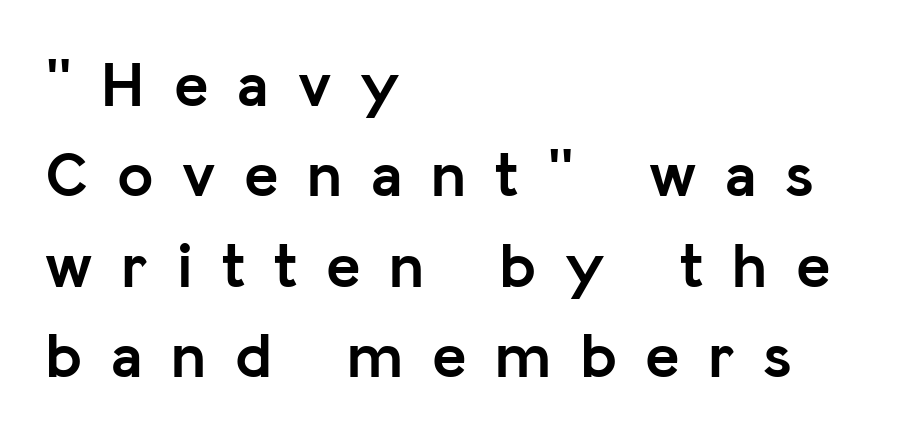
{"serif": "no", "italic": "no", "bold": "yes", "weight": "semibold", "width": "normal", "stroke_contrast": "low", "x_height": "medium", "monospaced": "no", "underline": "no", "align": "left", "line_spacing": "normal", "line_spacing_ratio": 1.39, "letter_spacing": "wide", "letter_spacing_em": 0.44, "glyph_px": 65}
